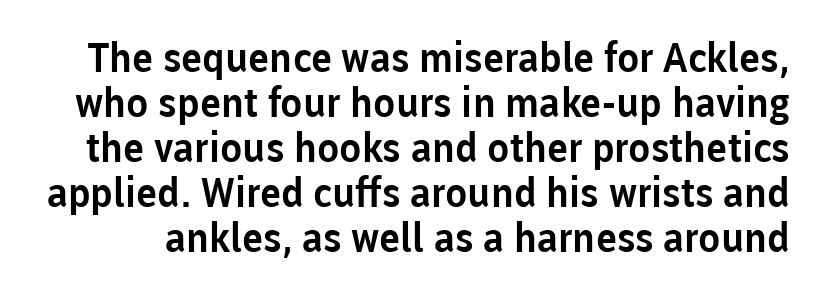
{"serif": "no", "italic": "no", "width": "normal", "stroke_contrast": "low", "x_height": "medium", "monospaced": "no", "underline": "no", "line_spacing": "tight", "line_spacing_ratio": 1.1, "letter_spacing": "normal", "letter_spacing_em": 0.0, "glyph_px": 41}
